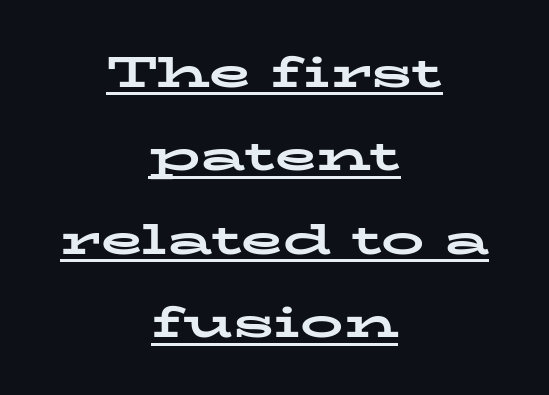
Proportional: the letters do not fall into vertical columns. How would I describe the line gaps? Wide and relaxed. A continuous stroke trails under the words, as in a hyperlink. You could call the tracking neutral — neither tight nor loose.
